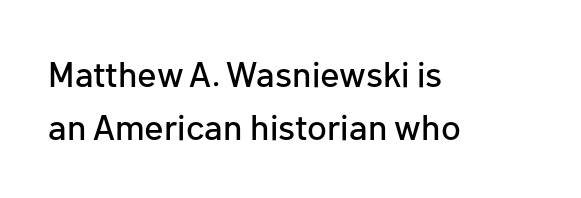
Q: Is the text italic (slanted)? A: No, it is upright.
Q: Is the typeface a serif or a sans-serif typeface? A: Sans-serif.
Q: Is the text underlined? A: No.
Q: How is the paragraph aligned? A: Left-aligned.
Q: Is the spacing between letters normal or unusually wide? A: Normal.
Q: Is the spacing between lines tight, normal or loose? A: Normal.
Q: Width (condensed, normal, or wide)? A: Normal.
Q: Stroke contrast? A: Low.
Q: x-height? A: Medium.
Q: Monospaced? A: No.
